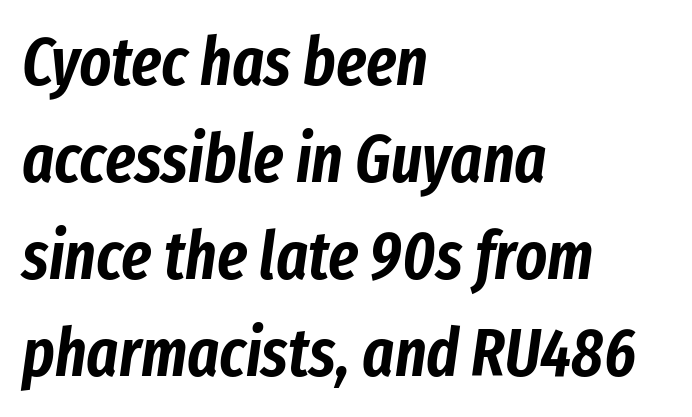
The foot of each line stays bare and open. The letters advance in unequal steps, a hallmark of proportional type. Characters follow at the spacing the type designer built in. Quick note: interline space is typical. The rendering anchors every line to the left-hand side.
